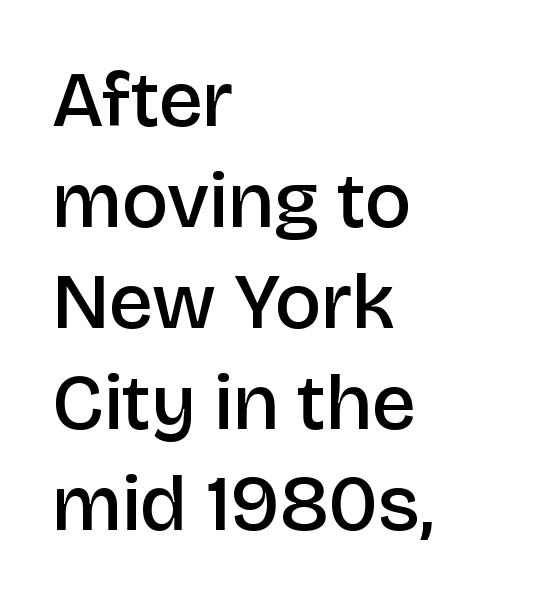
The image shows 79 px semibold sans-serif type, upright; set left-aligned, normal line spacing (1.28x), normal letter spacing, not underlined; low stroke contrast and a large x-height.
